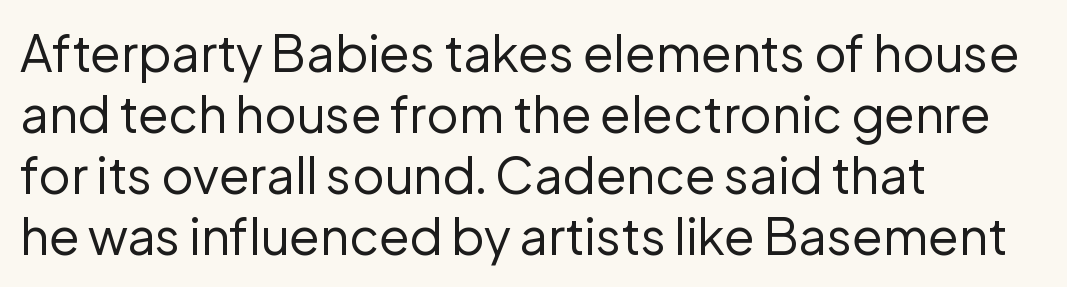
Q: Is the text bold? A: No.
Q: Is the text italic (slanted)? A: No, it is upright.
Q: Is the typeface a serif or a sans-serif typeface? A: Sans-serif.
Q: Is the text underlined? A: No.
Q: How is the paragraph aligned? A: Left-aligned.
Q: Is the spacing between letters normal or unusually wide? A: Normal.
Q: Width (condensed, normal, or wide)? A: Normal.
Q: Stroke contrast? A: Low.
Q: x-height? A: Medium.
Q: Monospaced? A: No.
